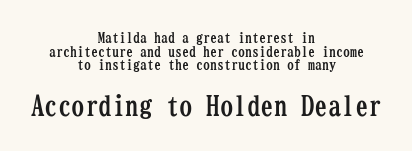
{"italic": "no", "bold": "yes", "underline": "no", "align": "center", "line_spacing": "tight", "line_spacing_ratio": 0.97, "letter_spacing": "normal", "letter_spacing_em": 0.0, "larger_block": "second", "size_ratio": 1.93, "glyph_px": 27}
